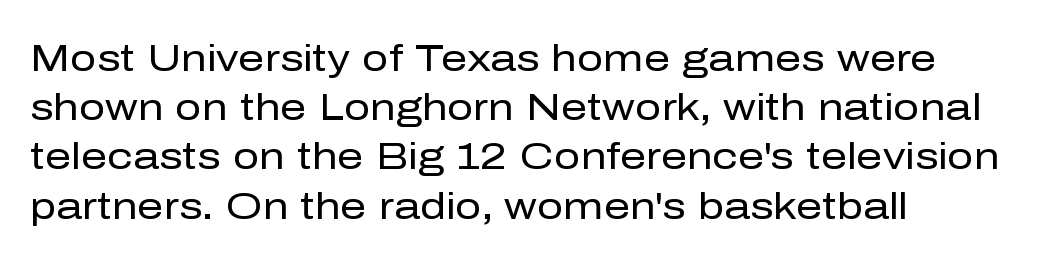
{"serif": "no", "italic": "no", "bold": "no", "weight": "regular", "width": "normal", "stroke_contrast": "low", "x_height": "medium", "monospaced": "no", "underline": "no", "align": "left", "line_spacing": "normal", "line_spacing_ratio": 1.33, "letter_spacing": "normal", "letter_spacing_em": 0.0, "glyph_px": 37}
